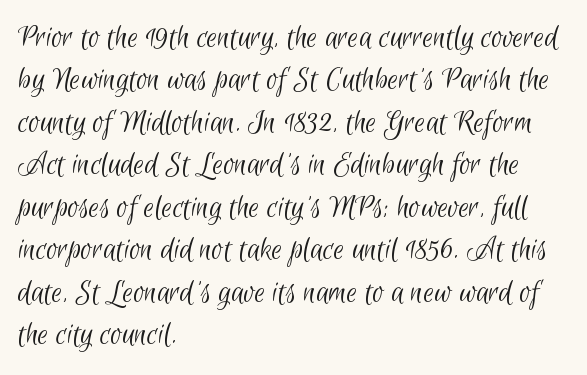
{"serif": "no", "bold": "no", "weight": "light", "width": "condensed", "stroke_contrast": "low", "x_height": "small", "monospaced": "no", "underline": "no", "align": "left", "line_spacing": "normal", "line_spacing_ratio": 1.25, "letter_spacing": "normal", "letter_spacing_em": 0.0, "glyph_px": 34}
